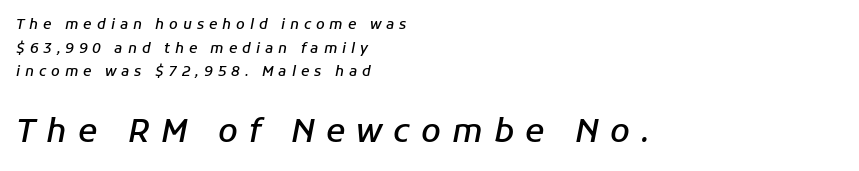
Q: Is the text bold? A: Semi-bold.
Q: Is the text italic (slanted)? A: Yes, it leans right by about 11 degrees.
Q: Is the text underlined? A: No.
Q: How is the paragraph aligned? A: Left-aligned.
Q: Is the spacing between letters normal or unusually wide? A: Unusually wide.
Q: Is the spacing between lines tight, normal or loose? A: Normal.
Q: Which block of text is set in a larger size, the first (top) or the second (bottom)? A: The second (bottom) one.
Q: Width (condensed, normal, or wide)? A: Normal.
Q: Stroke contrast? A: Low.
Q: x-height? A: Medium.
Q: Monospaced? A: No.
